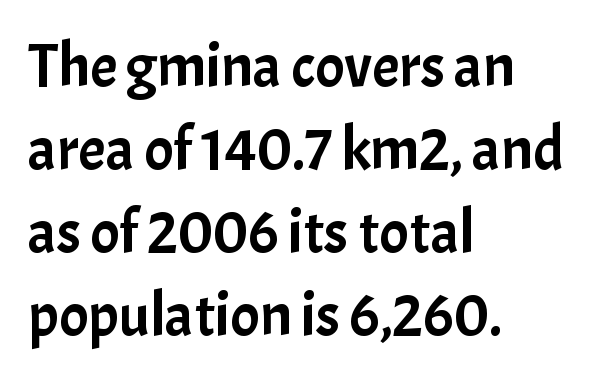
Q: Is the text italic (slanted)? A: No, it is upright.
Q: Is the typeface a serif or a sans-serif typeface? A: Sans-serif.
Q: Is the text underlined? A: No.
Q: How is the paragraph aligned? A: Left-aligned.
Q: Is the spacing between letters normal or unusually wide? A: Normal.
Q: Is the spacing between lines tight, normal or loose? A: Normal.
Q: Width (condensed, normal, or wide)? A: Normal.
Q: Stroke contrast? A: Low.
Q: x-height? A: Medium.
Q: Monospaced? A: No.
